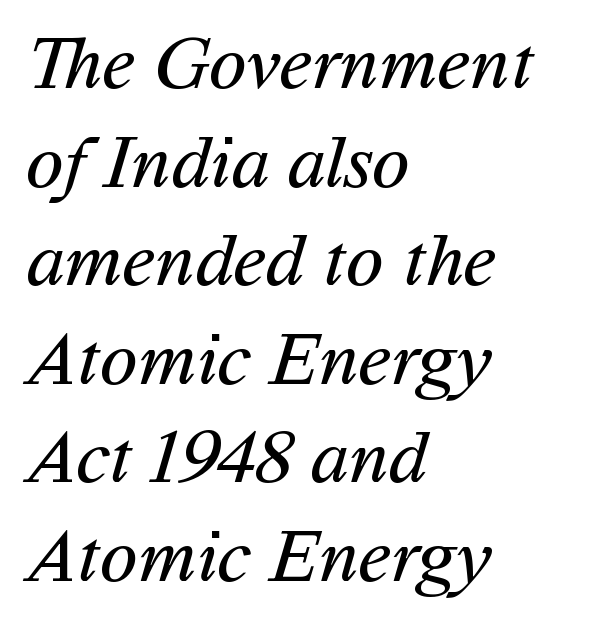
Q: Is the text bold? A: No.
Q: Is the typeface a serif or a sans-serif typeface? A: Sans-serif.
Q: Is the text underlined? A: No.
Q: How is the paragraph aligned? A: Left-aligned.
Q: Is the spacing between letters normal or unusually wide? A: Normal.
Q: Is the spacing between lines tight, normal or loose? A: Normal.
Q: Width (condensed, normal, or wide)? A: Normal.
Q: Stroke contrast? A: Medium.
Q: x-height? A: Medium.
Q: Monospaced? A: No.
